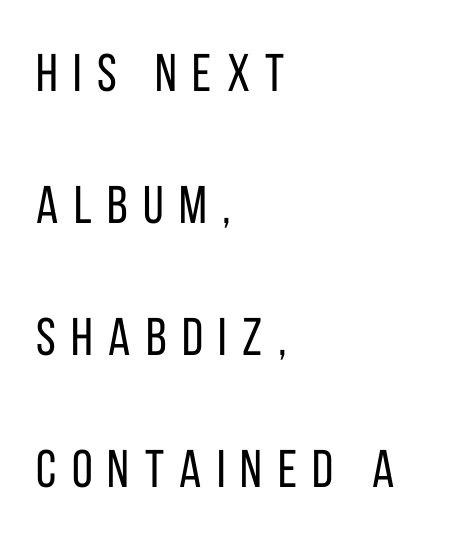
{"serif": "no", "italic": "no", "bold": "no", "weight": "regular", "width": "condensed", "stroke_contrast": "low", "x_height": "large", "monospaced": "no", "underline": "no", "align": "left", "line_spacing": "loose", "line_spacing_ratio": 2.49, "letter_spacing": "wide", "letter_spacing_em": 0.29, "glyph_px": 53}
